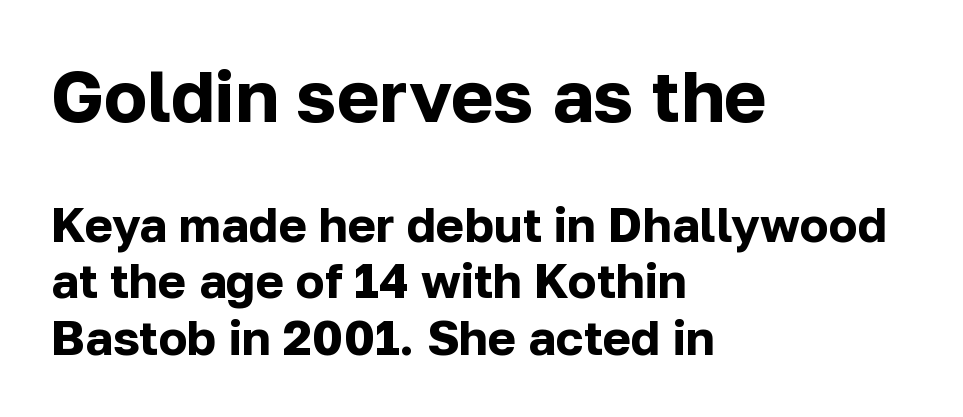
Q: Is the text bold? A: Yes.
Q: Is the text italic (slanted)? A: No, it is upright.
Q: Is the typeface a serif or a sans-serif typeface? A: Sans-serif.
Q: Is the text underlined? A: No.
Q: How is the paragraph aligned? A: Left-aligned.
Q: Is the spacing between letters normal or unusually wide? A: Normal.
Q: Which block of text is set in a larger size, the first (top) or the second (bottom)? A: The first (top) one.
Q: Width (condensed, normal, or wide)? A: Normal.
Q: Stroke contrast? A: Low.
Q: x-height? A: Medium.
Q: Monospaced? A: No.
